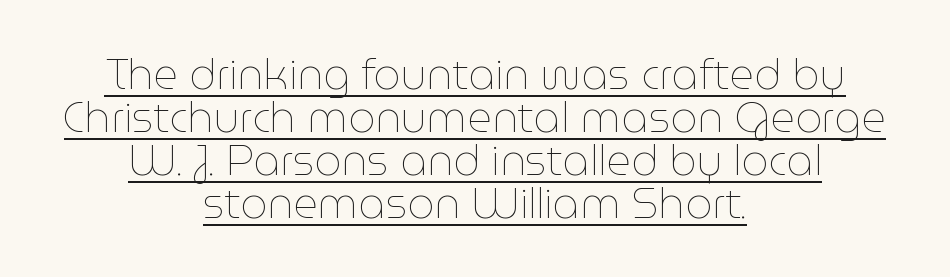
The image shows 42 px thin type, upright; set centered, tight line spacing (1.02x), normal letter spacing, underlined; low stroke contrast and a medium x-height.
